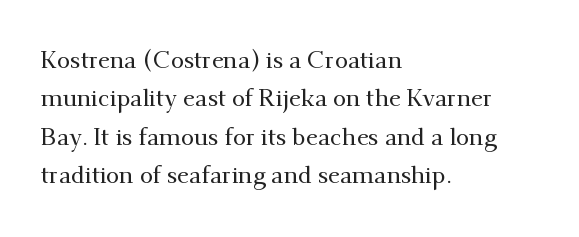
Q: Is the text italic (slanted)? A: No, it is upright.
Q: Is the text underlined? A: No.
Q: How is the paragraph aligned? A: Left-aligned.
Q: Is the spacing between letters normal or unusually wide? A: Normal.
Q: Is the spacing between lines tight, normal or loose? A: Normal.
